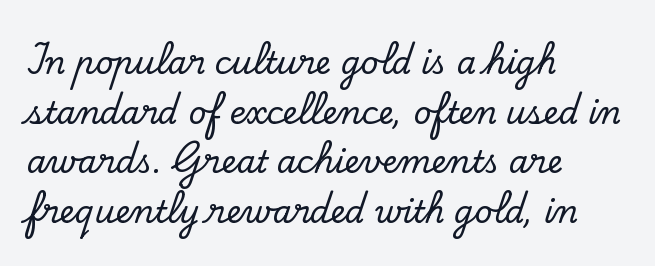
The lines sit at an ordinary, default distance from one another. Just letters on the line, the space beneath them empty. Reading down the block, your eye returns to a fixed left position each line.
